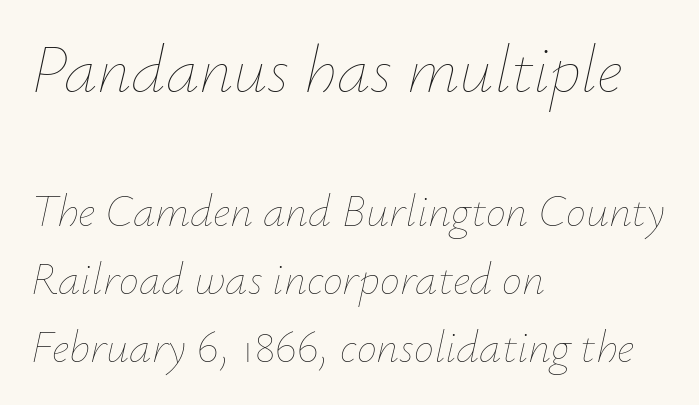
The image shows 67 px thin type, italic (leaning right); set left-aligned, normal line spacing (1.51x), normal letter spacing, not underlined; the first (top) block is 1.49x larger; low stroke contrast and a small x-height.
